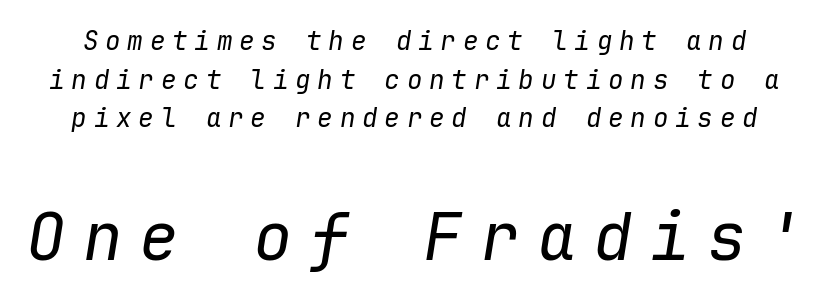
The image shows 66 px regular-weight type, italic (leaning right), monospaced; set normal line spacing (1.49x), unusually wide letter spacing (+0.26 em), not underlined; the second (bottom) block is 2.54x larger; low stroke contrast and a medium x-height.
